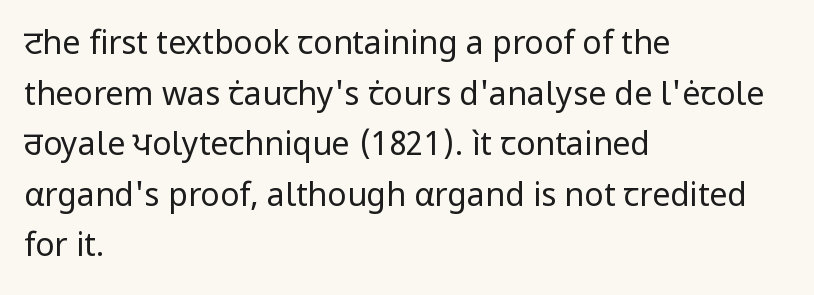
Q: Is the text bold? A: No.
Q: Is the text italic (slanted)? A: No, it is upright.
Q: Is the typeface a serif or a sans-serif typeface? A: Sans-serif.
Q: Is the text underlined? A: No.
Q: How is the paragraph aligned? A: Left-aligned.
Q: Is the spacing between letters normal or unusually wide? A: Normal.
Q: Is the spacing between lines tight, normal or loose? A: Normal.
Q: Width (condensed, normal, or wide)? A: Normal.
Q: Stroke contrast? A: Low.
Q: x-height? A: Medium.
Q: Monospaced? A: No.
